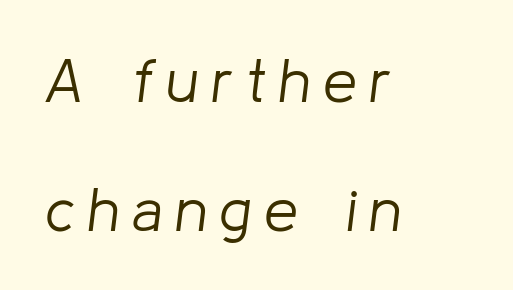
The image shows 61 px light type, italic (leaning right); set left-aligned, loose line spacing (2.12x), unusually wide letter spacing (+0.2 em), not underlined; low stroke contrast and a medium x-height.
